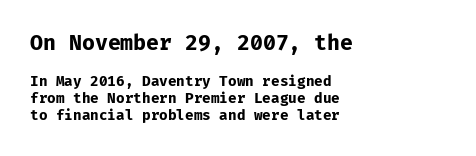
Q: Is the text bold? A: Yes.
Q: Is the text italic (slanted)? A: No, it is upright.
Q: Is the text underlined? A: No.
Q: How is the paragraph aligned? A: Left-aligned.
Q: Is the spacing between letters normal or unusually wide? A: Normal.
Q: Which block of text is set in a larger size, the first (top) or the second (bottom)? A: The first (top) one.
